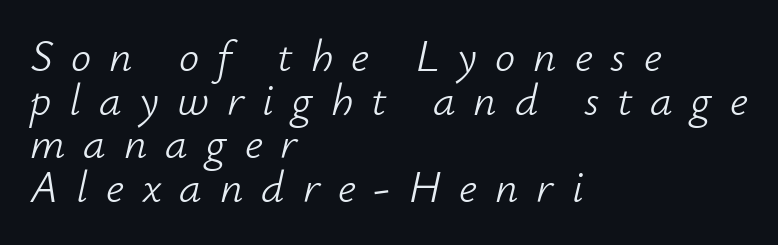
Substantial extra tracking has been applied to these lines. How would I describe the line gaps? Narrow and economical. The rendering uses natural spacing where letterforms have individual widths. Horizontal alignment here is leftward, the default for most running prose. Counters stay open thanks to moderate or lighter strokes. Slant detected: the letters are inclined.
